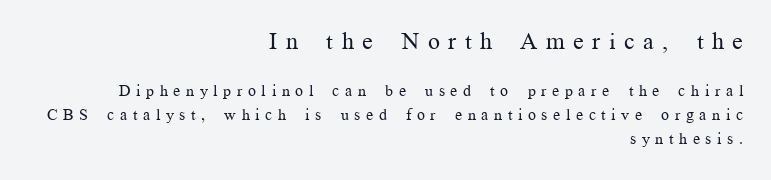
{"italic": "no", "bold": "no", "underline": "no", "align": "right", "line_spacing": "normal", "line_spacing_ratio": 1.47, "letter_spacing": "wide", "letter_spacing_em": 0.35, "larger_block": "first", "size_ratio": 1.5, "glyph_px": 24}
